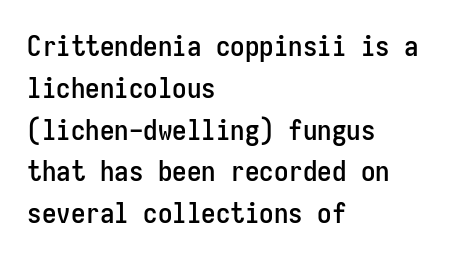
You could count columns in this text — the font is strictly monospaced. The string is rendered with underlining switched off. These lines were composed using upright roman letters. This rendering uses left alignment, leaving the right contour irregular. What's the leading like? Ordinary, nothing unusual. Type style note: lacks serifs.
